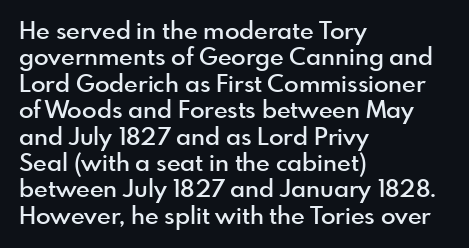
{"italic": "no", "bold": "semi", "underline": "no", "align": "left", "line_spacing": "tight", "line_spacing_ratio": 1.1, "letter_spacing": "normal", "letter_spacing_em": 0.0, "glyph_px": 24}
